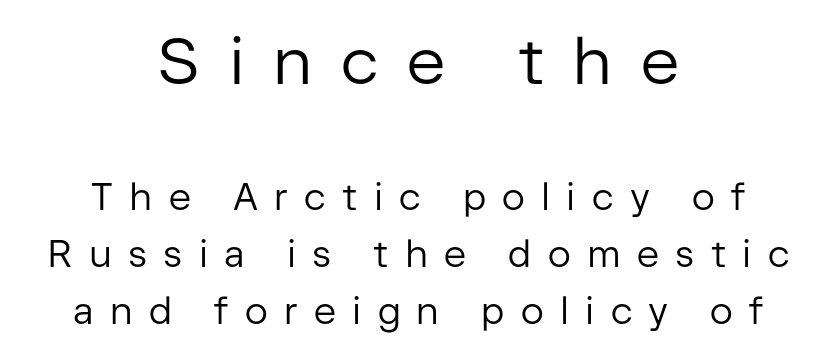
The image shows 66 px regular-weight sans-serif type, upright; set centered, normal line spacing (1.5x), unusually wide letter spacing (+0.43 em), not underlined; the first (top) block is 1.74x larger; low stroke contrast and a medium x-height.
